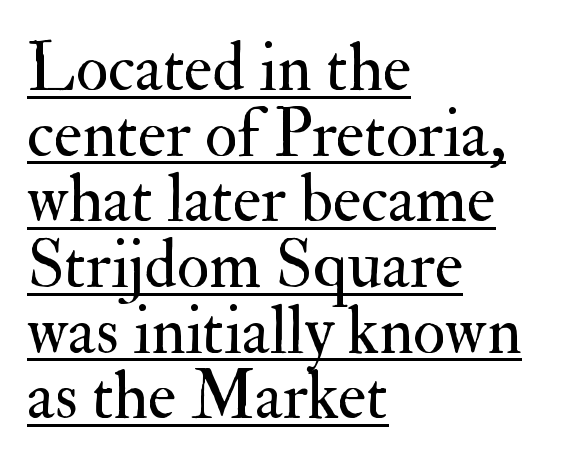
{"serif": "yes", "italic": "no", "bold": "no", "weight": "regular", "width": "normal", "stroke_contrast": "medium", "x_height": "small", "monospaced": "no", "underline": "yes", "align": "left", "line_spacing": "tight", "line_spacing_ratio": 0.98, "letter_spacing": "normal", "letter_spacing_em": 0.0, "glyph_px": 67}
